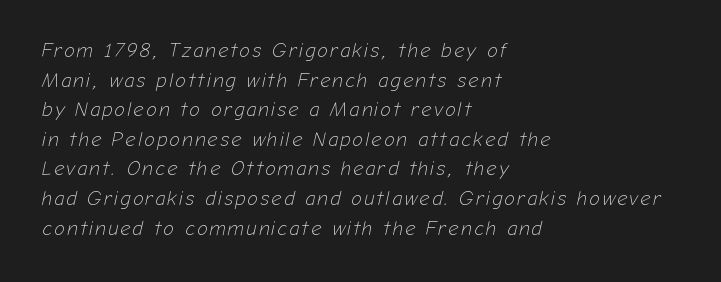
The image shows 20 px text type, italic (leaning right); set left-aligned, normal line spacing (1.48x), not underlined.
